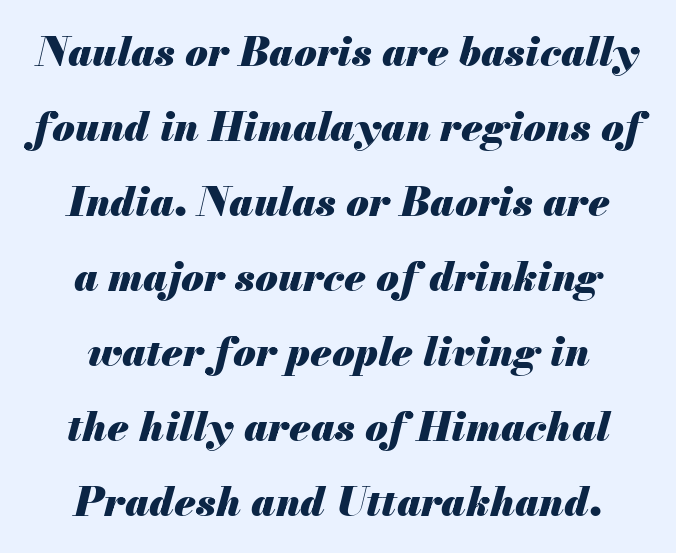
The image shows 41 px heavy type, italic (leaning right); set centered, line spacing 1.83x, normal letter spacing, not underlined; medium stroke contrast and a small x-height.
